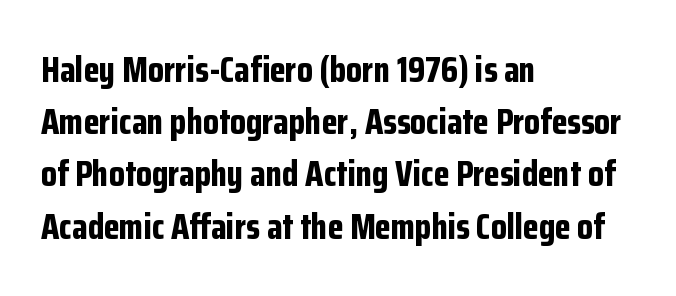
{"serif": "no", "italic": "no", "bold": "yes", "weight": "bold", "width": "condensed", "stroke_contrast": "low", "x_height": "medium", "monospaced": "no", "underline": "no", "align": "left", "line_spacing": "normal", "line_spacing_ratio": 1.45, "letter_spacing": "normal", "letter_spacing_em": 0.0, "glyph_px": 36}
